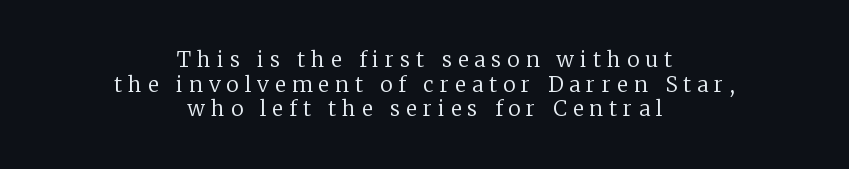
Q: Is the text bold? A: No.
Q: Is the text italic (slanted)? A: No, it is upright.
Q: Is the text underlined? A: No.
Q: How is the paragraph aligned? A: Centered.
Q: Is the spacing between letters normal or unusually wide? A: Unusually wide.
